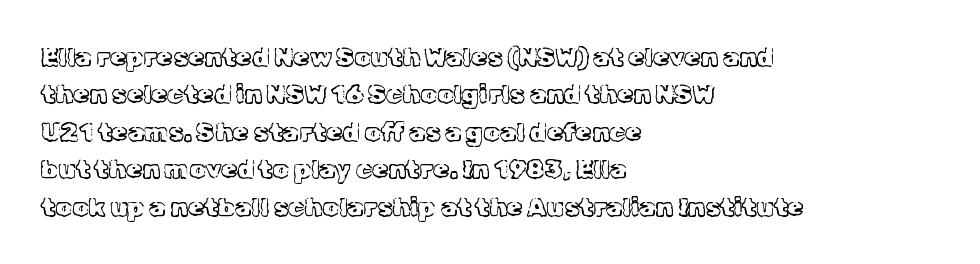
The image shows 26 px text type, upright; set left-aligned, normal line spacing (1.44x), normal letter spacing, not underlined.
